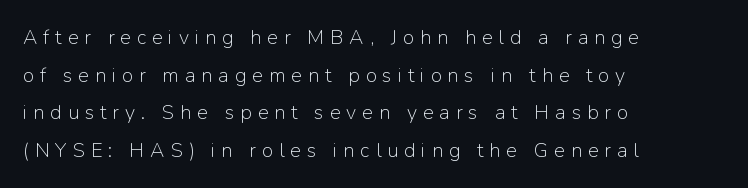
{"italic": "no", "bold": "no", "underline": "no", "align": "left", "line_spacing_ratio": 1.88, "letter_spacing": "wide", "letter_spacing_em": 0.3, "glyph_px": 20}
